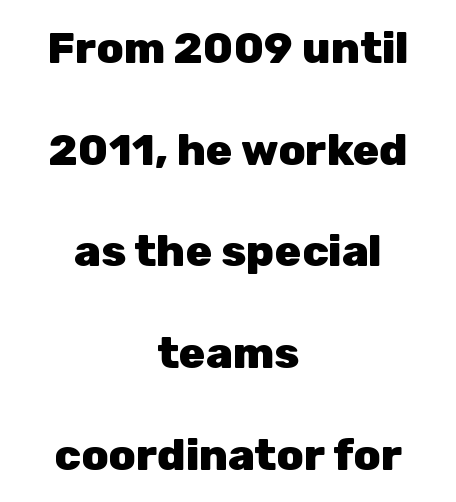
Q: Is the text bold? A: Yes.
Q: Is the text italic (slanted)? A: No, it is upright.
Q: Is the typeface a serif or a sans-serif typeface? A: Sans-serif.
Q: Is the text underlined? A: No.
Q: How is the paragraph aligned? A: Centered.
Q: Is the spacing between letters normal or unusually wide? A: Normal.
Q: Is the spacing between lines tight, normal or loose? A: Loose.
Q: Width (condensed, normal, or wide)? A: Normal.
Q: Stroke contrast? A: Low.
Q: x-height? A: Medium.
Q: Monospaced? A: No.
